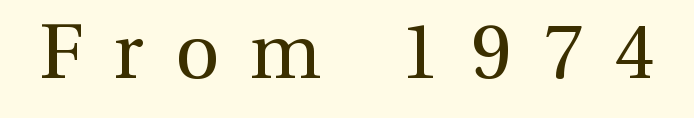
The image shows 77 px regular-weight serif type, upright; set unusually wide letter spacing (+0.4 em), not underlined; medium stroke contrast and a medium x-height.
